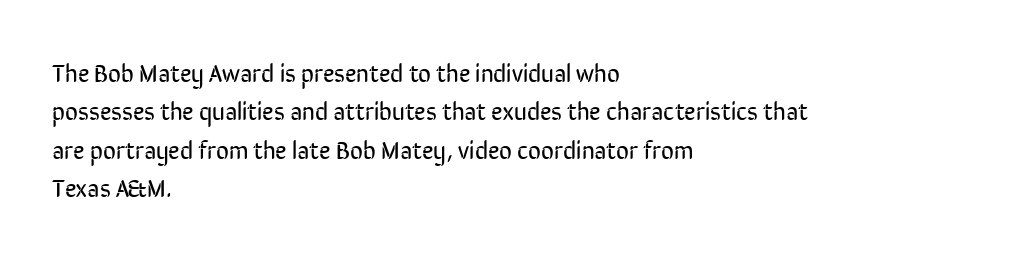
This sample uses an upright cut, with every glyph sitting square on the baseline. The string is rendered with underlining switched off. Tracking value appears to be zero — textbook default spacing. The lines in this sample share a left origin and differ only in where they stop. Vertical spacing — default.
